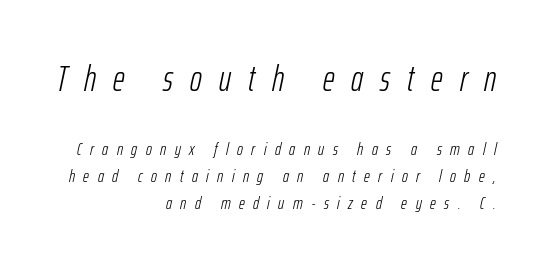
{"italic": "yes", "lean": "right", "slant_degrees": 12, "bold": "no", "weight": "light", "width": "condensed", "stroke_contrast": "low", "x_height": "medium", "monospaced": "no", "underline": "no", "align": "right", "line_spacing": "normal", "line_spacing_ratio": 1.52, "letter_spacing": "wide", "letter_spacing_em": 0.47, "larger_block": "first", "size_ratio": 2.0, "glyph_px": 36}
